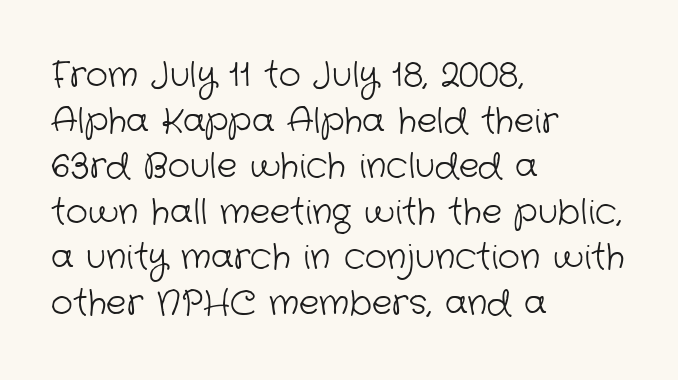
The letterforms sit shoulder to shoulder at normal distance. A classic flush-left, rag-right setting is used for this passage. The space between consecutive lines is moderate. Beneath every word, the page is bare. You can tell from the bare stems that sans-serif type was used.
